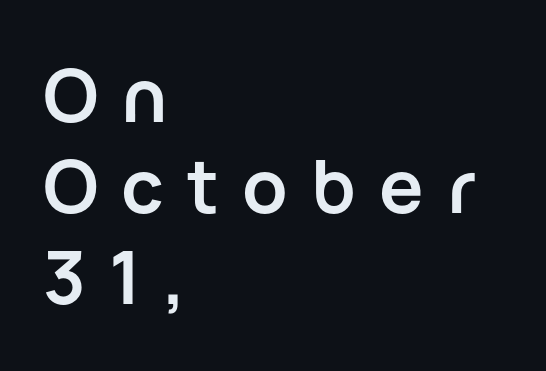
The image shows 74 px semibold sans-serif type, upright; set left-aligned, line spacing 1.23x, unusually wide letter spacing (+0.31 em), not underlined; low stroke contrast and a medium x-height.
